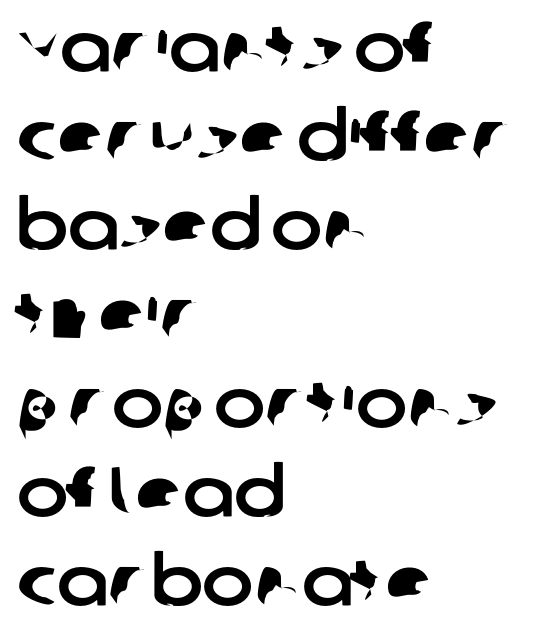
The type is set solid horizontally, with unmodified tracking. Each new line begins a customary step beneath the previous one. Spacing verdict: proportional, widths tailored to each character. Plain, unruled lines of type.
